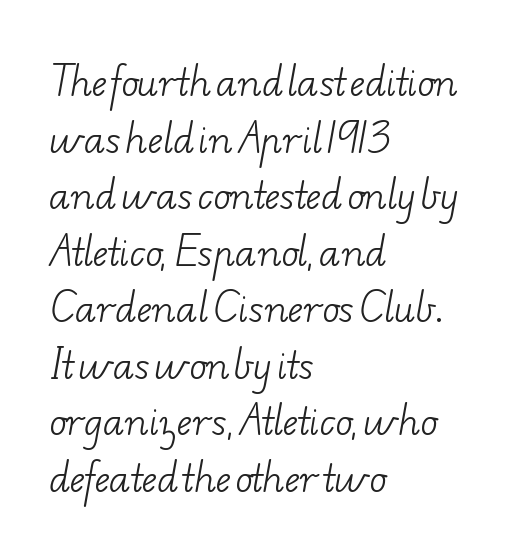
The image shows 36 px light, wide serif type; set left-aligned, normal line spacing (1.57x), normal letter spacing, not underlined; low stroke contrast and a small x-height.
